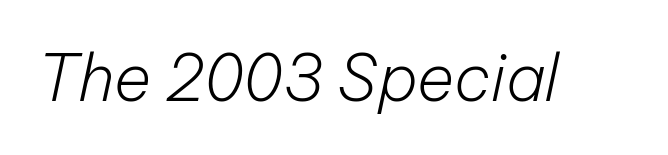
Q: Is the text bold? A: No.
Q: Is the text italic (slanted)? A: Yes, it leans right by about 12 degrees.
Q: Is the text underlined? A: No.
Q: Is the spacing between letters normal or unusually wide? A: Normal.
Q: Width (condensed, normal, or wide)? A: Normal.
Q: Stroke contrast? A: Low.
Q: x-height? A: Medium.
Q: Monospaced? A: No.
